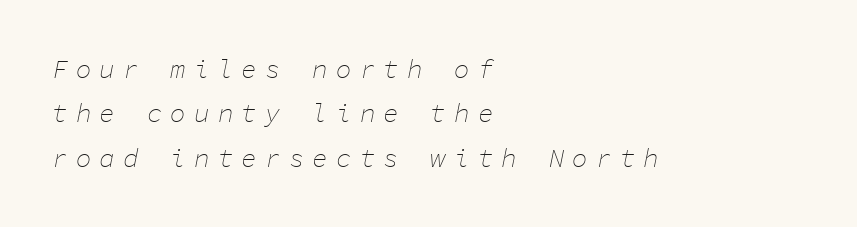
Q: Is the text bold? A: No.
Q: Is the text italic (slanted)? A: Yes, it leans right by about 11 degrees.
Q: Is the text underlined? A: No.
Q: How is the paragraph aligned? A: Left-aligned.
Q: Is the spacing between letters normal or unusually wide? A: Unusually wide.
